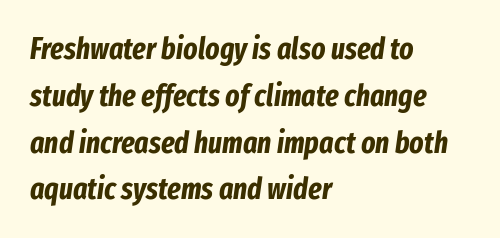
Rule under the text: the space is simply empty. Rendered with sloped, italic letterforms. One-word summary of the alignment: left. Vertical spacing — default.
